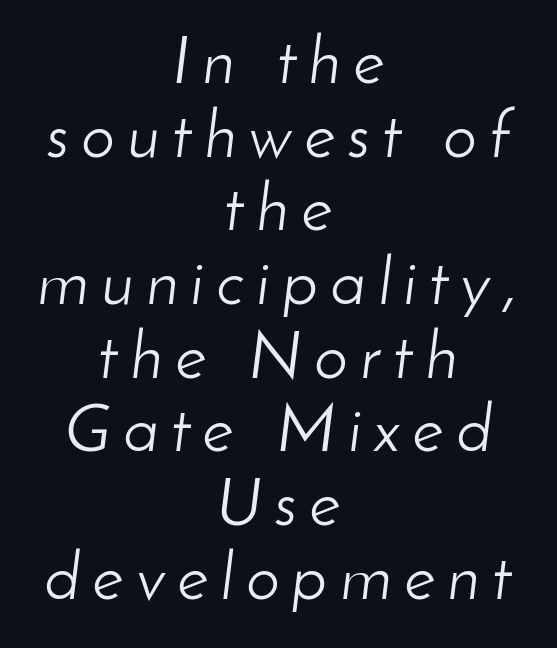
Q: Is the text bold? A: No.
Q: Is the text italic (slanted)? A: Yes, it leans right by about 8 degrees.
Q: Is the text underlined? A: No.
Q: How is the paragraph aligned? A: Centered.
Q: Is the spacing between lines tight, normal or loose? A: Tight.
Q: Width (condensed, normal, or wide)? A: Normal.
Q: Stroke contrast? A: Low.
Q: x-height? A: Small.
Q: Monospaced? A: No.
